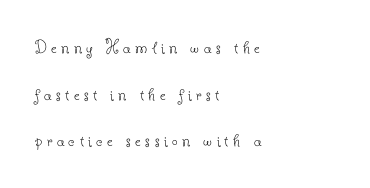
{"italic": "no", "bold": "no", "underline": "no", "align": "left", "line_spacing": "loose", "line_spacing_ratio": 2.33, "letter_spacing": "wide", "letter_spacing_em": 0.22, "glyph_px": 20}
